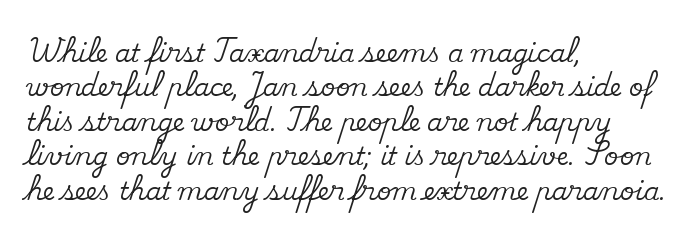
{"underline": "no", "align": "left", "line_spacing": "normal", "line_spacing_ratio": 1.38, "letter_spacing": "normal", "letter_spacing_em": 0.0, "glyph_px": 25}
